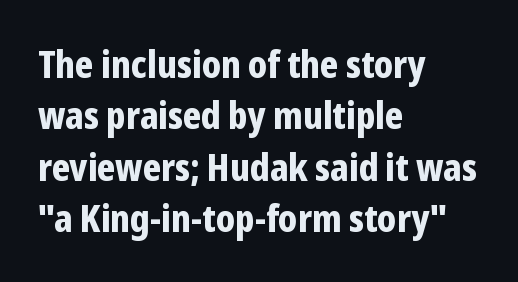
Q: Is the text bold? A: Yes.
Q: Is the text italic (slanted)? A: No, it is upright.
Q: Is the typeface a serif or a sans-serif typeface? A: Sans-serif.
Q: Is the text underlined? A: No.
Q: How is the paragraph aligned? A: Left-aligned.
Q: Is the spacing between letters normal or unusually wide? A: Normal.
Q: Is the spacing between lines tight, normal or loose? A: Normal.
Q: Width (condensed, normal, or wide)? A: Condensed.
Q: Stroke contrast? A: Low.
Q: x-height? A: Medium.
Q: Monospaced? A: No.
